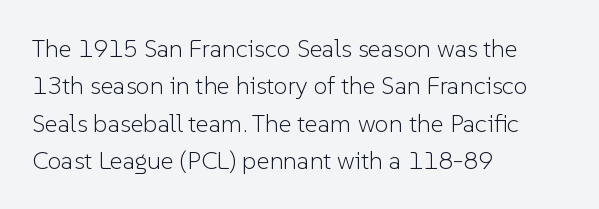
In CSS terms this would be text-align: left. Descenders are the only things crossing below the line. One glance says typical: line gaps are just what's usual. This is the regular roman posture of the typeface.
